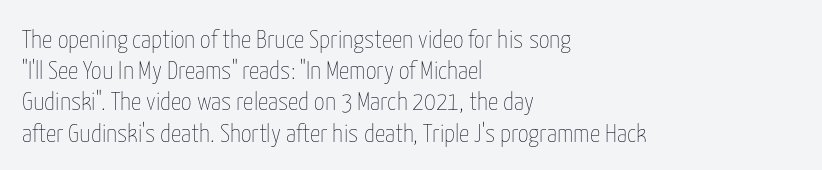
Q: Is the text bold? A: No.
Q: Is the text italic (slanted)? A: No, it is upright.
Q: Is the text underlined? A: No.
Q: How is the paragraph aligned? A: Left-aligned.
Q: Is the spacing between letters normal or unusually wide? A: Normal.
